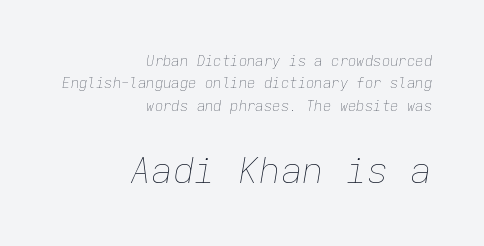
The image shows 36 px thin type, italic (leaning right), monospaced; set right-aligned, normal line spacing (1.59x), normal letter spacing, not underlined; the second (bottom) block is 2.57x larger; low stroke contrast and a medium x-height.
